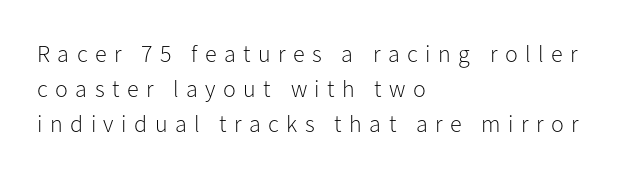
{"italic": "no", "bold": "no", "underline": "no", "align": "left", "line_spacing": "normal", "line_spacing_ratio": 1.45, "letter_spacing": "wide", "letter_spacing_em": 0.31, "glyph_px": 24}
